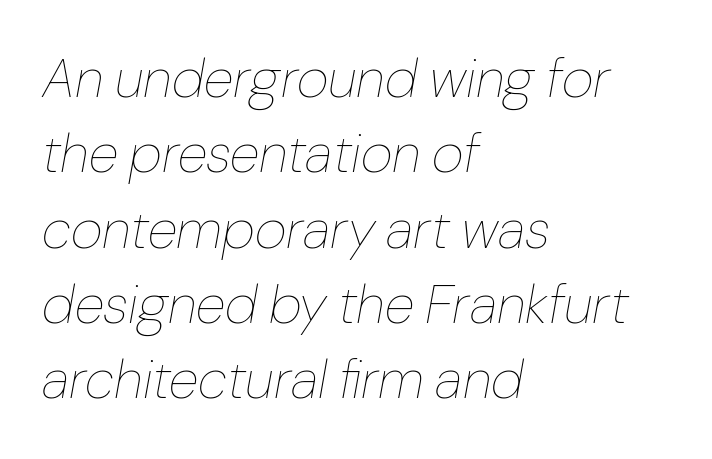
The image shows 55 px thin type, italic (leaning right); set left-aligned, normal line spacing (1.37x), normal letter spacing, not underlined; low stroke contrast and a medium x-height.
